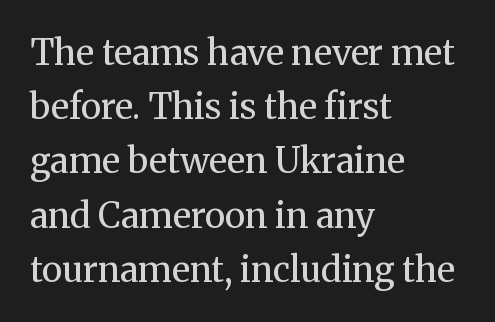
Q: Is the text bold? A: No.
Q: Is the text italic (slanted)? A: No, it is upright.
Q: Is the typeface a serif or a sans-serif typeface? A: Serif.
Q: Is the text underlined? A: No.
Q: How is the paragraph aligned? A: Left-aligned.
Q: Is the spacing between letters normal or unusually wide? A: Normal.
Q: Is the spacing between lines tight, normal or loose? A: Normal.
Q: Width (condensed, normal, or wide)? A: Normal.
Q: Stroke contrast? A: Medium.
Q: x-height? A: Medium.
Q: Monospaced? A: No.
